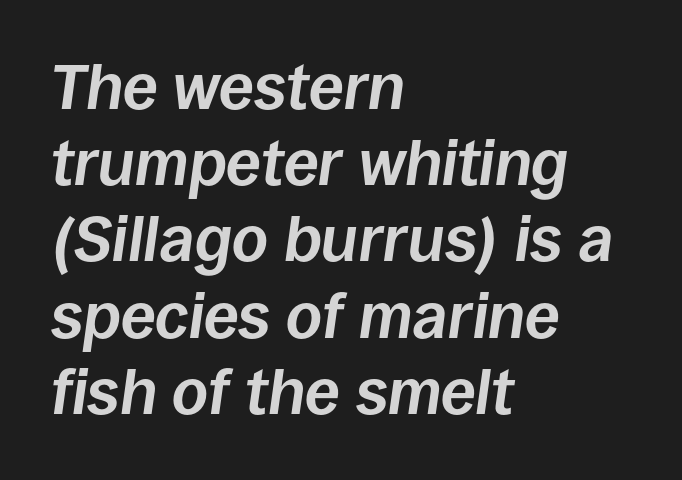
The image shows 63 px bold type, italic (leaning right); set left-aligned, line spacing 1.21x, normal letter spacing, not underlined; low stroke contrast and a large x-height.
